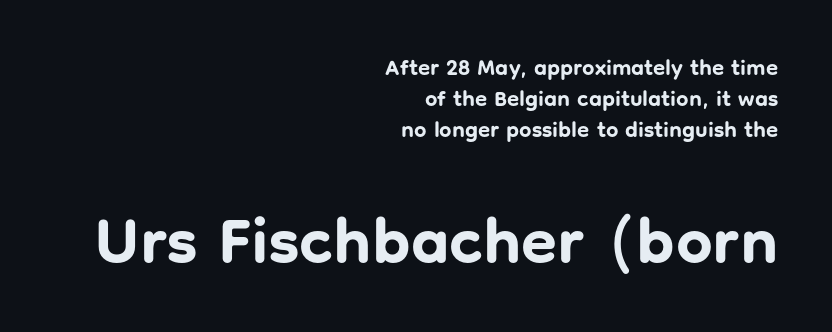
The image shows 65 px bold sans-serif type, upright; set right-aligned, normal line spacing (1.42x), normal letter spacing, not underlined; the second (bottom) block is 2.95x larger; low stroke contrast and a medium x-height.
